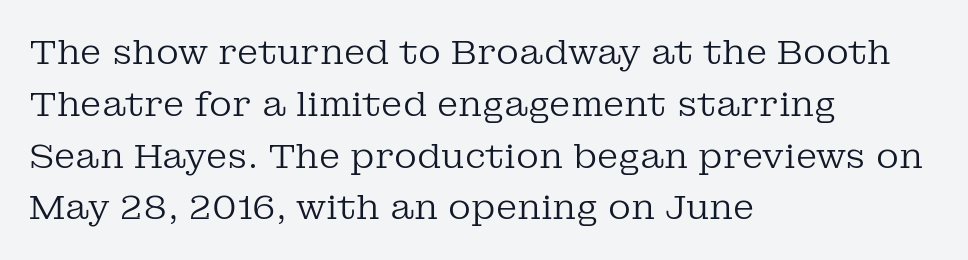
The image shows 35 px regular-weight serif type, upright; set left-aligned, normal line spacing (1.48x), normal letter spacing, not underlined; low stroke contrast and a medium x-height.
